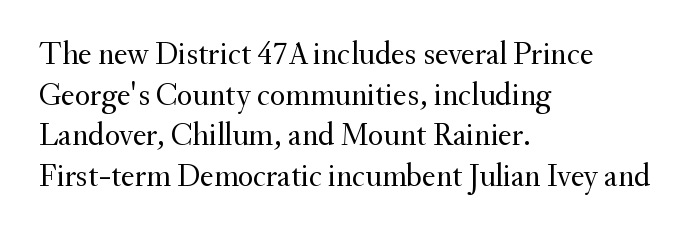
Q: Is the text bold? A: No.
Q: Is the text italic (slanted)? A: No, it is upright.
Q: Is the typeface a serif or a sans-serif typeface? A: Serif.
Q: Is the text underlined? A: No.
Q: How is the paragraph aligned? A: Left-aligned.
Q: Is the spacing between letters normal or unusually wide? A: Normal.
Q: Is the spacing between lines tight, normal or loose? A: Normal.
Q: Width (condensed, normal, or wide)? A: Normal.
Q: Stroke contrast? A: Medium.
Q: x-height? A: Small.
Q: Monospaced? A: No.
